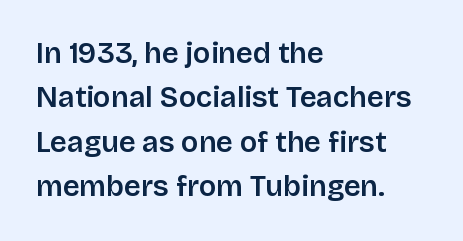
{"serif": "no", "italic": "no", "width": "normal", "stroke_contrast": "low", "x_height": "large", "monospaced": "no", "underline": "no", "align": "left", "line_spacing": "normal", "line_spacing_ratio": 1.53, "letter_spacing": "normal", "letter_spacing_em": 0.0, "glyph_px": 29}
